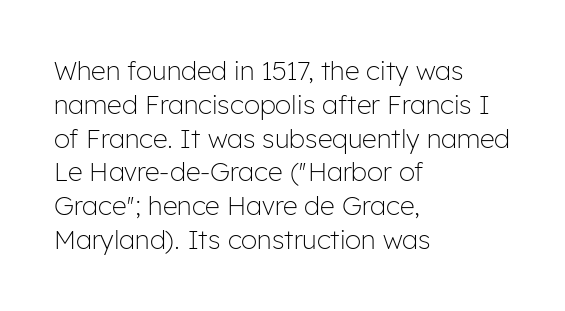
The image shows 26 px text type, upright; set left-aligned, normal line spacing (1.3x), normal letter spacing, not underlined.
